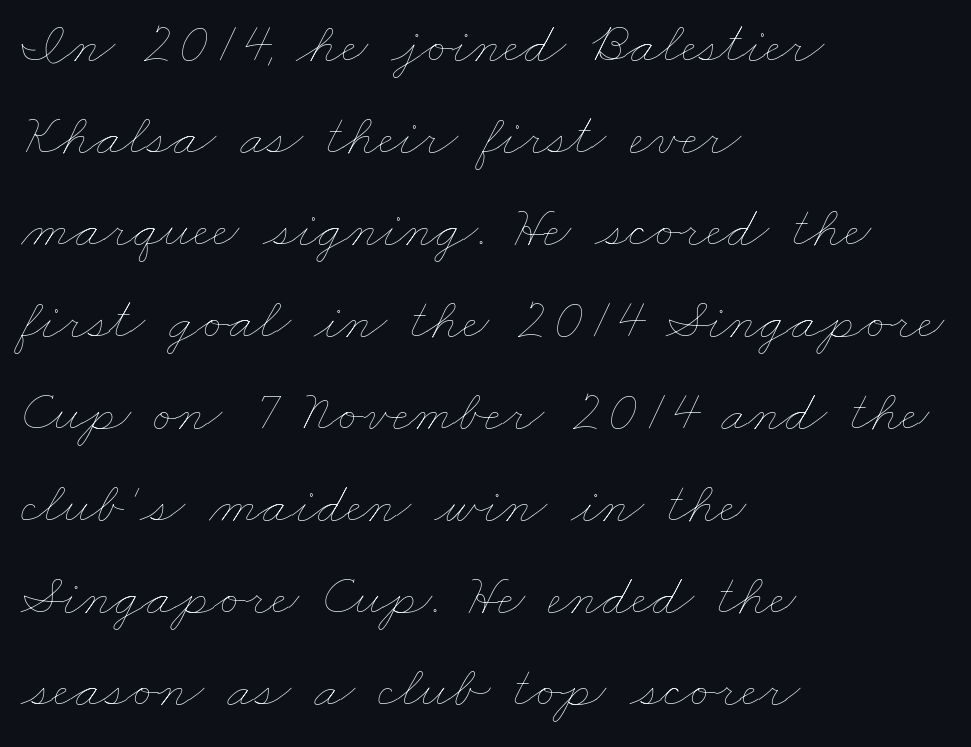
{"bold": "no", "weight": "thin", "width": "wide", "stroke_contrast": "low", "x_height": "small", "monospaced": "no", "underline": "no", "align": "left", "line_spacing": "normal", "line_spacing_ratio": 1.56, "letter_spacing": "normal", "letter_spacing_em": 0.0, "glyph_px": 59}
